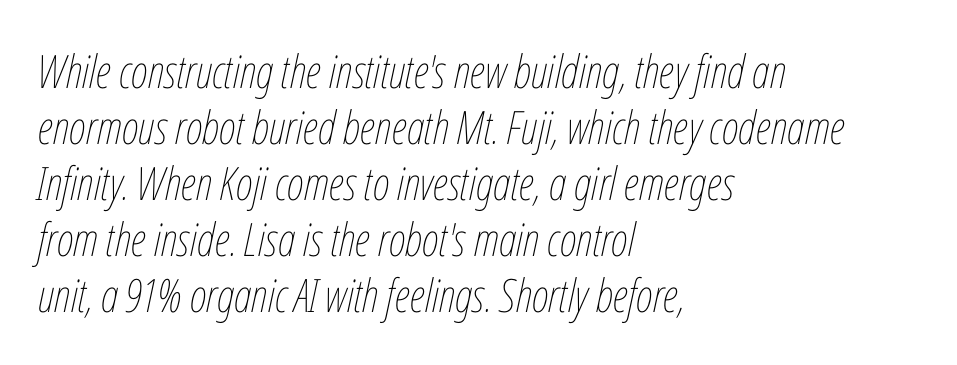
Q: Is the text bold? A: No.
Q: Is the text italic (slanted)? A: Yes, it leans right by about 12 degrees.
Q: Is the text underlined? A: No.
Q: How is the paragraph aligned? A: Left-aligned.
Q: Is the spacing between letters normal or unusually wide? A: Normal.
Q: Width (condensed, normal, or wide)? A: Condensed.
Q: Stroke contrast? A: Low.
Q: x-height? A: Medium.
Q: Monospaced? A: No.
